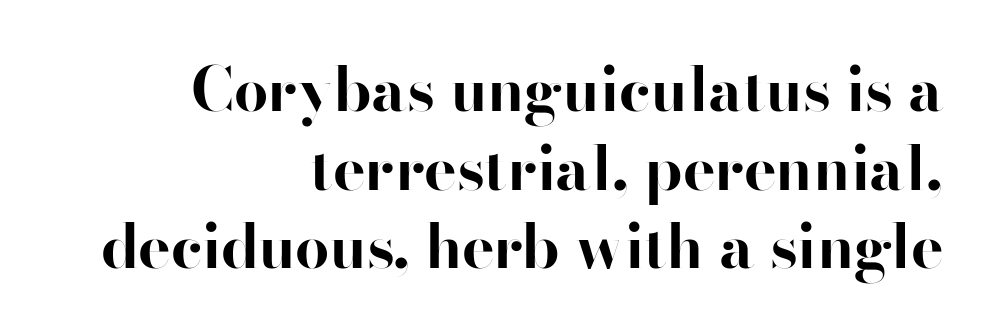
{"serif": "no", "italic": "no", "bold": "yes", "weight": "bold", "width": "normal", "stroke_contrast": "high", "x_height": "small", "monospaced": "no", "underline": "no", "align": "right", "line_spacing": "normal", "line_spacing_ratio": 1.29, "letter_spacing": "normal", "letter_spacing_em": 0.0, "glyph_px": 61}
